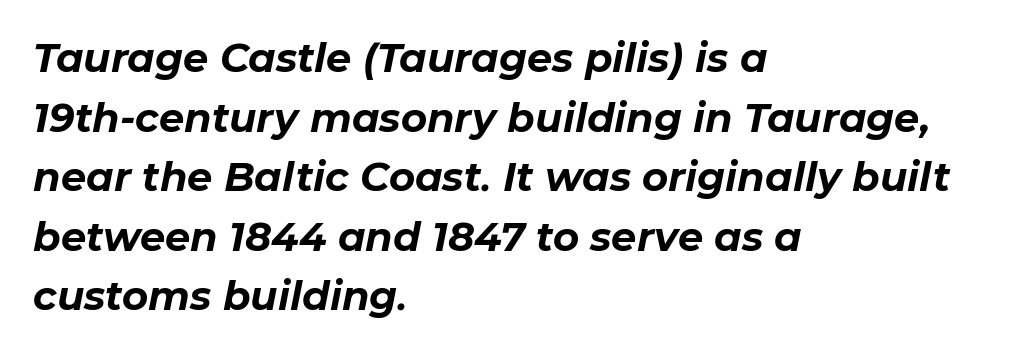
Do the characters align in a grid? No, the font is proportional. The paragraph shown leans on its left margin. This block has exactly the height ordinary leading produces. The text carries the slant typical of an italic or oblique font. Typographic density is high because the face is bold. Tracking value appears to be zero — textbook default spacing.
